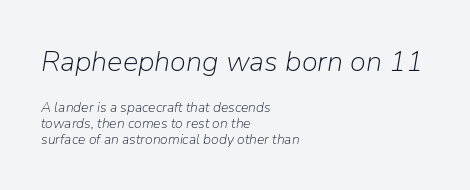
The image shows 29 px light type, italic (leaning right); set left-aligned, tight line spacing (1.13x), normal letter spacing, not underlined; the first (top) block is 2.07x larger; low stroke contrast and a medium x-height.
